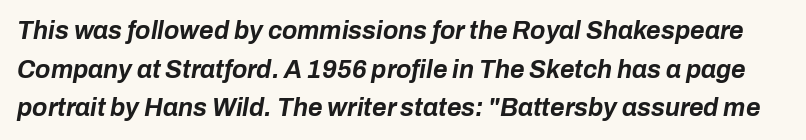
The image shows 25 px bold type, italic (leaning right); set normal line spacing (1.55x), normal letter spacing, not underlined.
